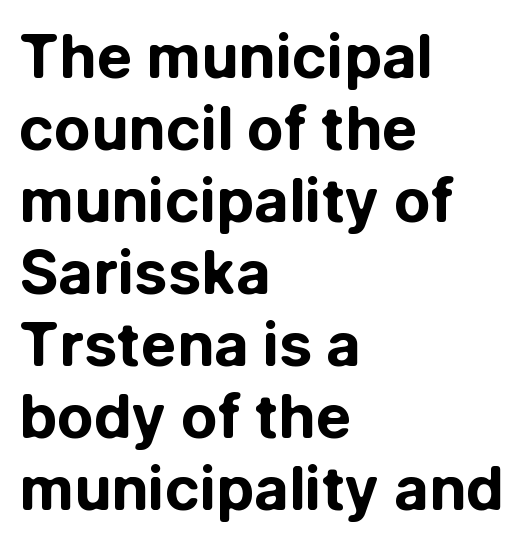
The image shows 60 px bold sans-serif type, upright; set left-aligned, line spacing 1.2x, normal letter spacing, not underlined; low stroke contrast and a medium x-height.
